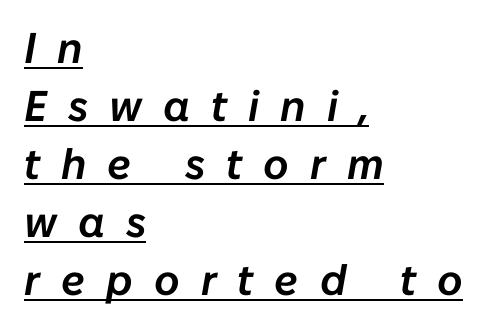
{"italic": "yes", "lean": "right", "slant_degrees": 10, "width": "normal", "stroke_contrast": "low", "x_height": "medium", "monospaced": "no", "underline": "yes", "align": "left", "line_spacing": "normal", "line_spacing_ratio": 1.35, "letter_spacing": "wide", "letter_spacing_em": 0.49, "glyph_px": 43}
